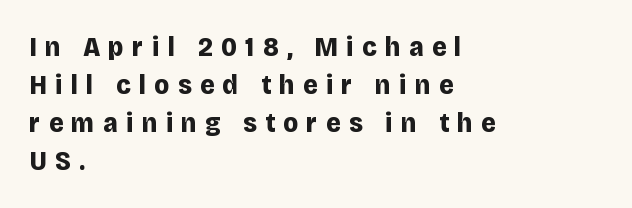
Here the designer chose a conventional face with non-uniform glyph widths. Tracking value appears strongly positive — letters spread wide. Baseline-to-baseline distance is the conventional proportion of letter height. Classification — sans serif. Students, this is bold: see how much ink each stroke carries. Horizontal alignment here is leftward, the default for most running prose.
